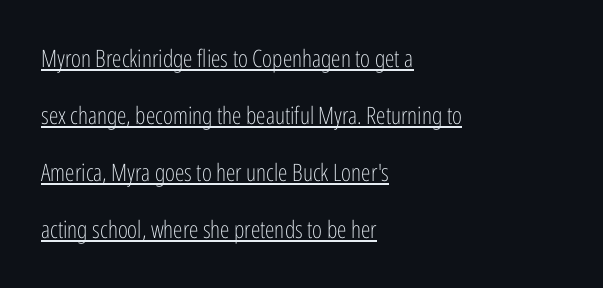
Q: Is the text bold? A: No.
Q: Is the text italic (slanted)? A: No, it is upright.
Q: Is the text underlined? A: Yes.
Q: How is the paragraph aligned? A: Left-aligned.
Q: Is the spacing between letters normal or unusually wide? A: Normal.
Q: Is the spacing between lines tight, normal or loose? A: Loose.
